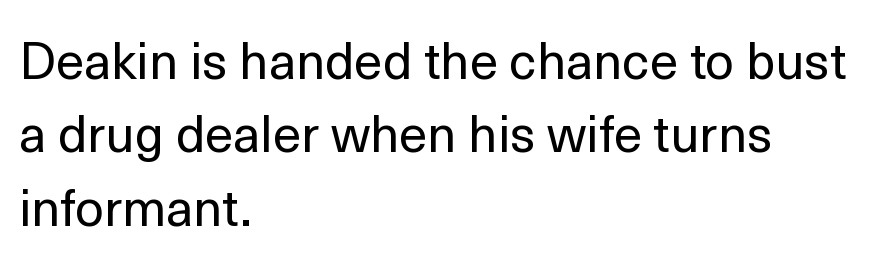
Q: Is the text bold? A: No.
Q: Is the text italic (slanted)? A: No, it is upright.
Q: Is the typeface a serif or a sans-serif typeface? A: Sans-serif.
Q: Is the text underlined? A: No.
Q: How is the paragraph aligned? A: Left-aligned.
Q: Is the spacing between letters normal or unusually wide? A: Normal.
Q: Is the spacing between lines tight, normal or loose? A: Normal.
Q: Width (condensed, normal, or wide)? A: Normal.
Q: x-height? A: Medium.
Q: Monospaced? A: No.
